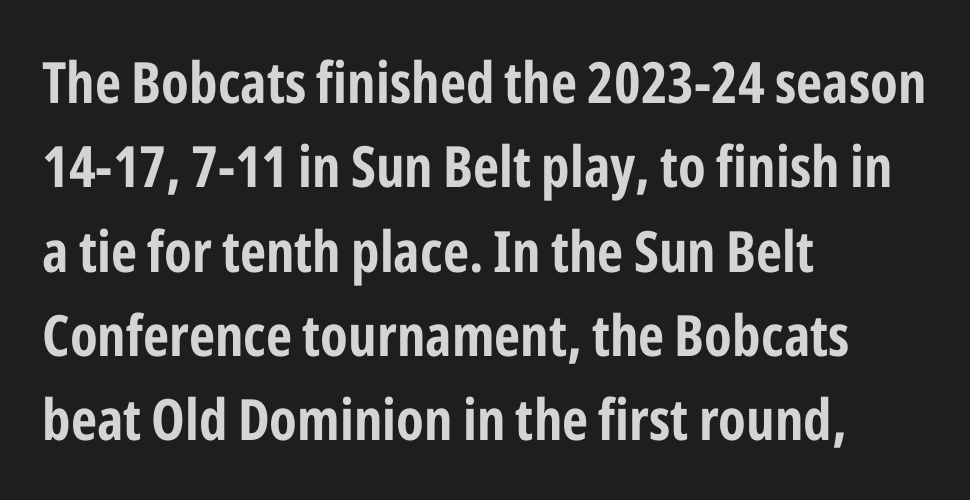
Q: Is the text bold? A: Yes.
Q: Is the text italic (slanted)? A: No, it is upright.
Q: Is the typeface a serif or a sans-serif typeface? A: Sans-serif.
Q: Is the text underlined? A: No.
Q: How is the paragraph aligned? A: Left-aligned.
Q: Is the spacing between letters normal or unusually wide? A: Normal.
Q: Is the spacing between lines tight, normal or loose? A: Normal.
Q: Width (condensed, normal, or wide)? A: Condensed.
Q: Stroke contrast? A: Low.
Q: x-height? A: Medium.
Q: Monospaced? A: No.
